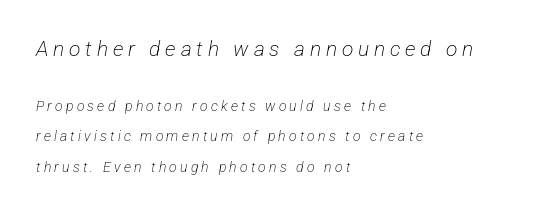
Quick note: underline off. The strokes carry an ordinary text weight at most. The block sitting higher on the canvas is the one with enlarged characters. Each word looks stretched out because of the extra space between its letters.
